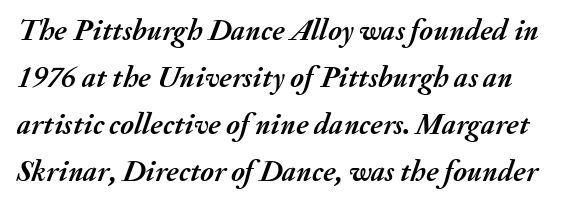
{"italic": "yes", "lean": "right", "slant_degrees": 20, "bold": "yes", "weight": "semibold", "width": "normal", "stroke_contrast": "medium", "x_height": "small", "monospaced": "no", "underline": "no", "line_spacing": "normal", "line_spacing_ratio": 1.57, "letter_spacing": "normal", "letter_spacing_em": 0.0, "glyph_px": 30}
